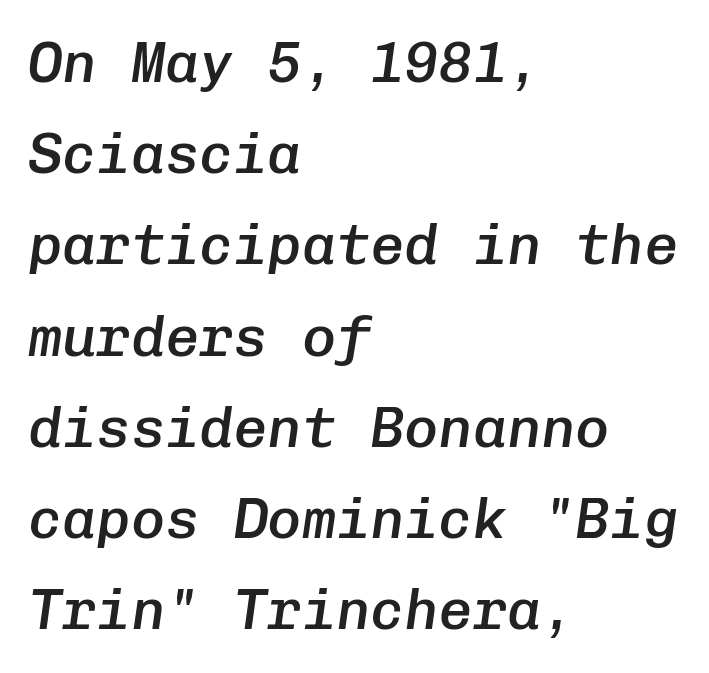
The axis of the letterforms is tilted away from vertical. A typesetter would call this leading conventional body-copy spacing. Lines of text with bare space underneath. Visually the block forms a straight wall on the left and a jagged coastline on the right. Here the glyphs are tracked normally, forming tight word shapes. The letters march in equal steps, a hallmark of fixed-pitch type.
